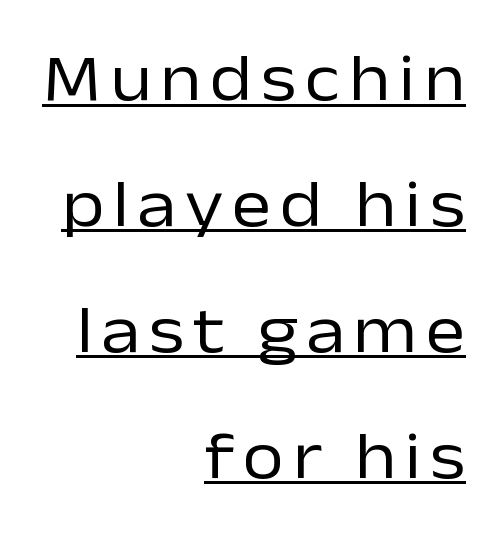
Q: Is the text bold? A: No.
Q: Is the text italic (slanted)? A: No, it is upright.
Q: Is the typeface a serif or a sans-serif typeface? A: Sans-serif.
Q: Is the text underlined? A: Yes.
Q: How is the paragraph aligned? A: Right-aligned.
Q: Width (condensed, normal, or wide)? A: Normal.
Q: Stroke contrast? A: Low.
Q: x-height? A: Medium.
Q: Monospaced? A: No.
